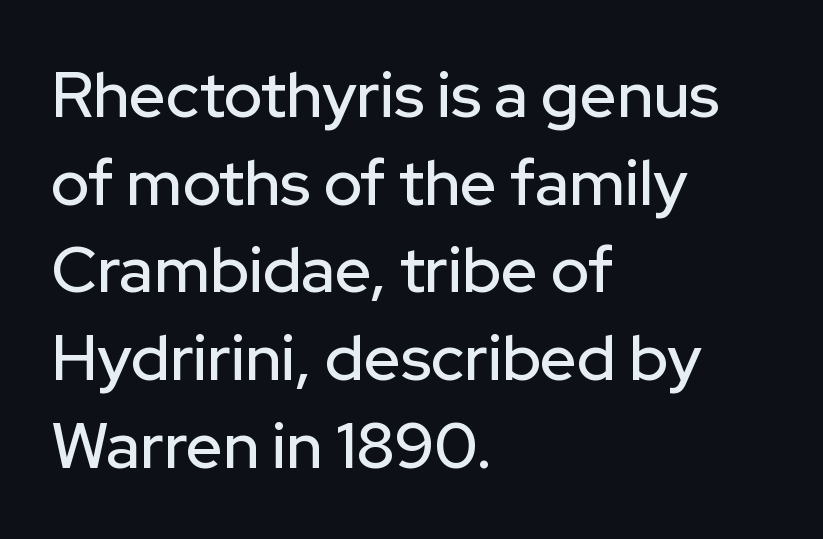
The image shows 64 px sans-serif type, upright; set left-aligned, normal line spacing (1.37x), normal letter spacing, not underlined; low stroke contrast and a medium x-height.
